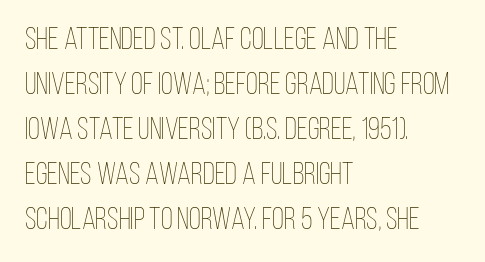
{"italic": "no", "bold": "no", "weight": "thin", "width": "condensed", "stroke_contrast": "low", "x_height": "large", "monospaced": "no", "underline": "no", "align": "left", "line_spacing": "normal", "line_spacing_ratio": 1.45, "letter_spacing": "normal", "letter_spacing_em": 0.0, "glyph_px": 31}
